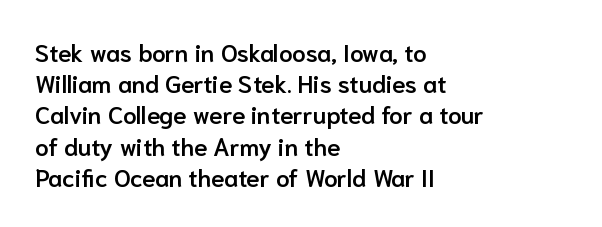
Students, this is semibold: more ink than regular, less than bold. Letter spacing: default. Any mark beneath the type? The region is blank. Rows of type keep a routine distance in the vertical direction. These lines are set flush left with a ragged right edge. Posture: straight, roman, zero tilt.
